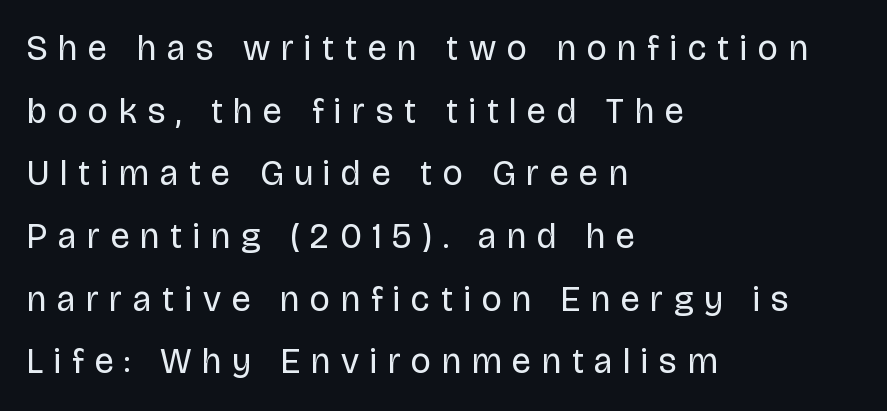
{"serif": "no", "italic": "no", "bold": "no", "weight": "regular", "width": "normal", "stroke_contrast": "low", "x_height": "large", "monospaced": "no", "underline": "no", "align": "left", "line_spacing_ratio": 1.79, "letter_spacing": "wide", "letter_spacing_em": 0.31, "glyph_px": 35}
